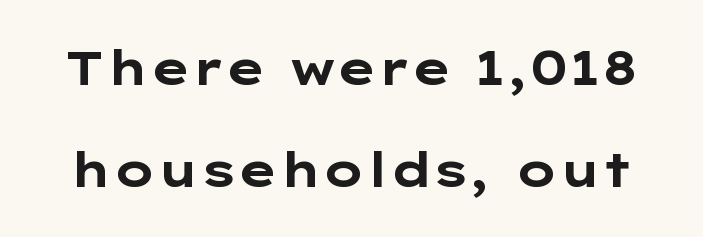
The image shows 47 px bold, wide sans-serif type, upright; set loose line spacing (2.17x), normal letter spacing, not underlined; low stroke contrast and a medium x-height.
